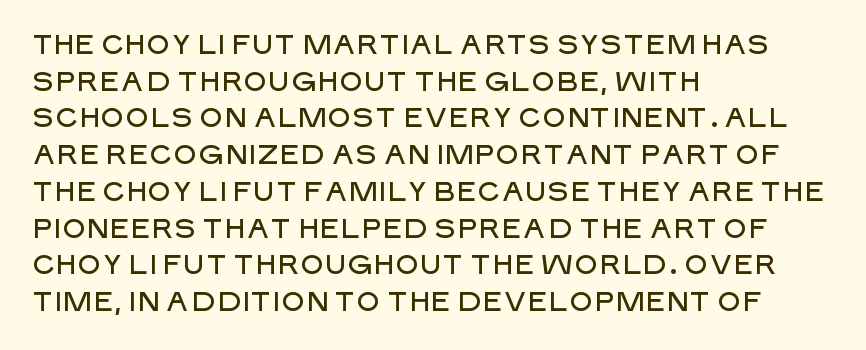
Alignment: flush left. The lettering stays uniformly vertical, giving the passage a roman look. The block of text has a typical density, with ordinary space between rows. Beneath every word, the page is bare. Compared with typical body copy, the letter spacing here is the same.
